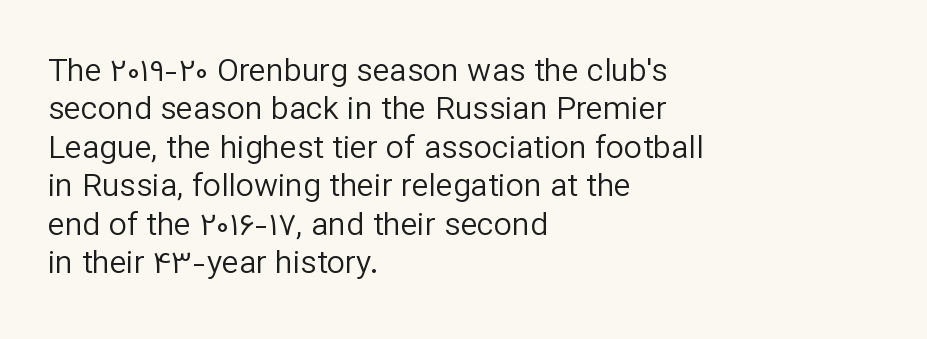
The image shows 32 px regular-weight sans-serif type, upright; set left-aligned, line spacing 1.2x, normal letter spacing, not underlined; low stroke contrast and a medium x-height.
